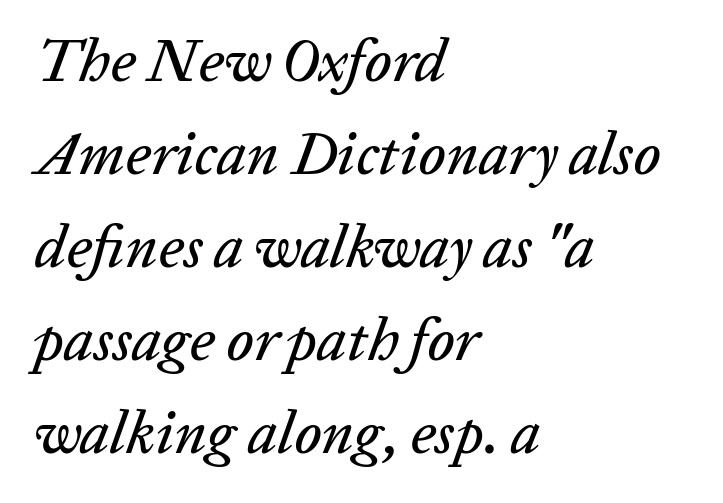
The image shows 60 px text type, italic (leaning right); set left-aligned, normal line spacing (1.55x), normal letter spacing, not underlined; low stroke contrast and a medium x-height.
